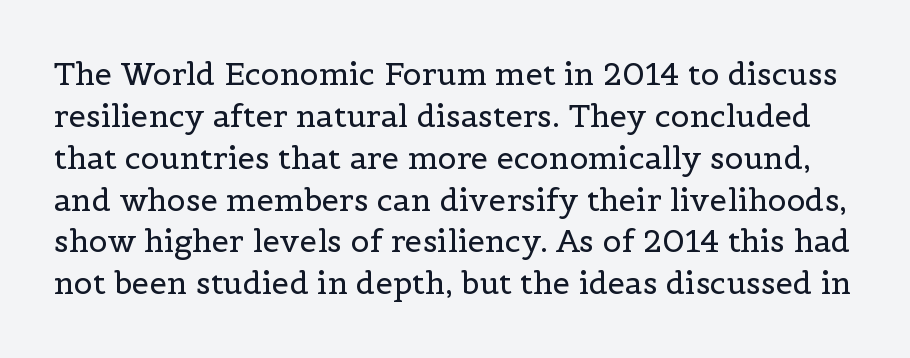
Q: Is the text bold? A: No.
Q: Is the text italic (slanted)? A: No, it is upright.
Q: Is the typeface a serif or a sans-serif typeface? A: Serif.
Q: Is the text underlined? A: No.
Q: Is the spacing between letters normal or unusually wide? A: Normal.
Q: Is the spacing between lines tight, normal or loose? A: Normal.
Q: Width (condensed, normal, or wide)? A: Normal.
Q: x-height? A: Medium.
Q: Monospaced? A: No.
